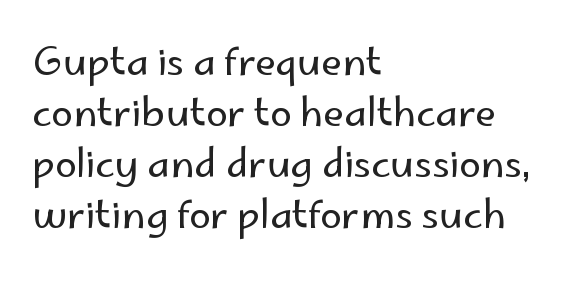
{"serif": "no", "italic": "no", "bold": "no", "weight": "regular", "width": "normal", "stroke_contrast": "low", "x_height": "small", "monospaced": "no", "underline": "no", "align": "left", "line_spacing": "normal", "line_spacing_ratio": 1.31, "letter_spacing": "normal", "letter_spacing_em": 0.0, "glyph_px": 39}
